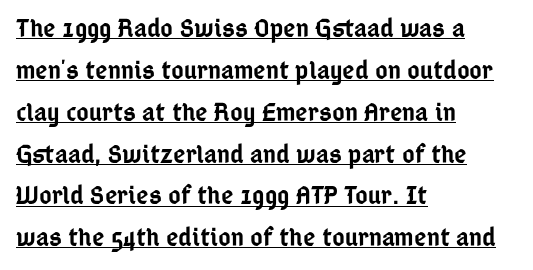
Each line of the rendering has a horizontal stroke beneath the glyphs. These words are printed semibold, heavier than regular yet not bold. Typeset ragged right — the left edge is the straight one. This sample keeps an unexceptional amount of space between lines.
